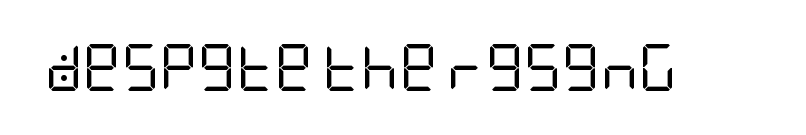
The image shows 47 px regular-weight, condensed sans-serif type, upright; set normal letter spacing, not underlined; low stroke contrast and a large x-height.
